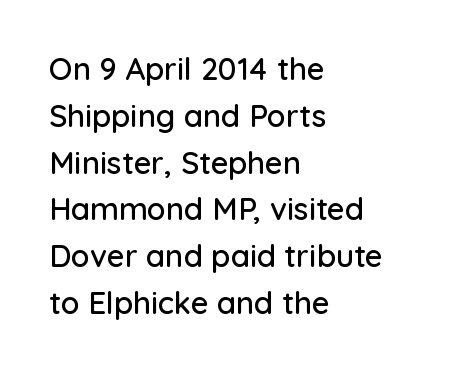
{"serif": "no", "italic": "no", "width": "normal", "stroke_contrast": "low", "x_height": "medium", "monospaced": "no", "underline": "no", "align": "left", "line_spacing": "normal", "line_spacing_ratio": 1.51, "letter_spacing": "normal", "letter_spacing_em": 0.0, "glyph_px": 31}
